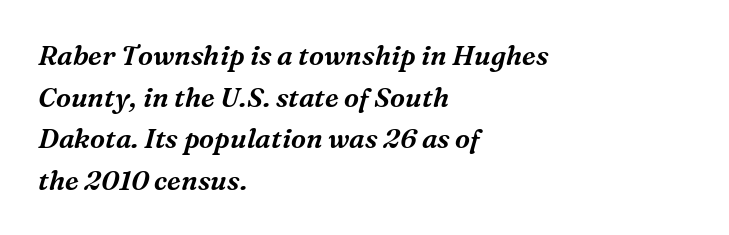
Q: Is the text italic (slanted)? A: Yes, it leans right by about 16 degrees.
Q: Is the text underlined? A: No.
Q: How is the paragraph aligned? A: Left-aligned.
Q: Is the spacing between letters normal or unusually wide? A: Normal.
Q: Is the spacing between lines tight, normal or loose? A: Normal.
